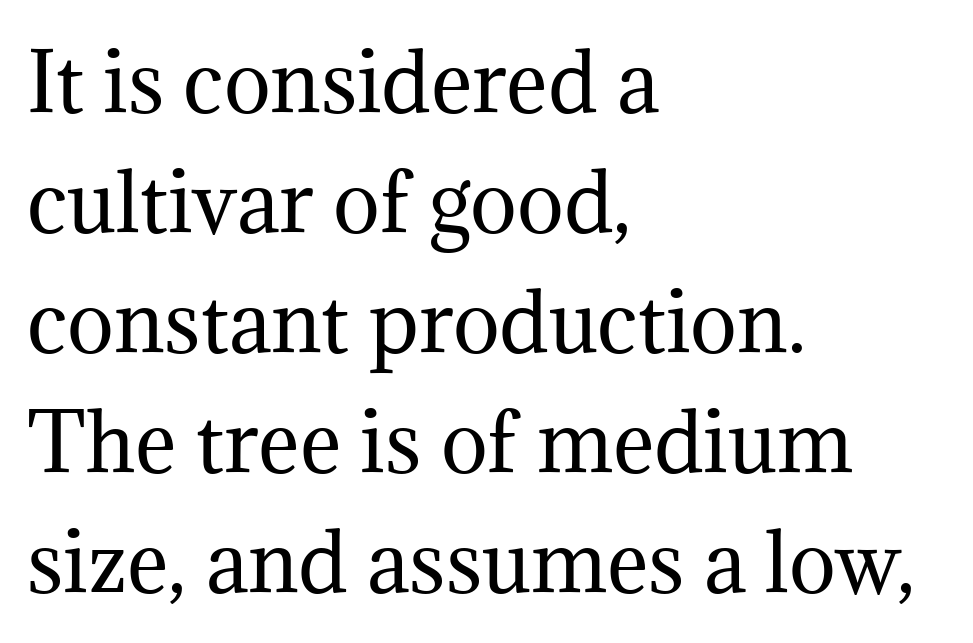
Q: Is the text bold? A: No.
Q: Is the text italic (slanted)? A: No, it is upright.
Q: Is the typeface a serif or a sans-serif typeface? A: Serif.
Q: Is the text underlined? A: No.
Q: How is the paragraph aligned? A: Left-aligned.
Q: Is the spacing between letters normal or unusually wide? A: Normal.
Q: Is the spacing between lines tight, normal or loose? A: Normal.
Q: Width (condensed, normal, or wide)? A: Normal.
Q: Stroke contrast? A: Medium.
Q: x-height? A: Medium.
Q: Monospaced? A: No.
